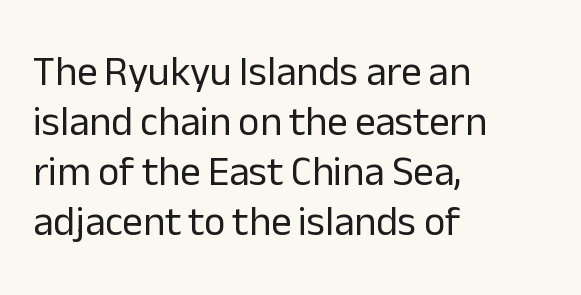
Q: Is the text bold? A: No.
Q: Is the text italic (slanted)? A: No, it is upright.
Q: Is the typeface a serif or a sans-serif typeface? A: Sans-serif.
Q: Is the text underlined? A: No.
Q: How is the paragraph aligned? A: Left-aligned.
Q: Is the spacing between letters normal or unusually wide? A: Normal.
Q: Width (condensed, normal, or wide)? A: Normal.
Q: Stroke contrast? A: Low.
Q: x-height? A: Medium.
Q: Monospaced? A: No.
